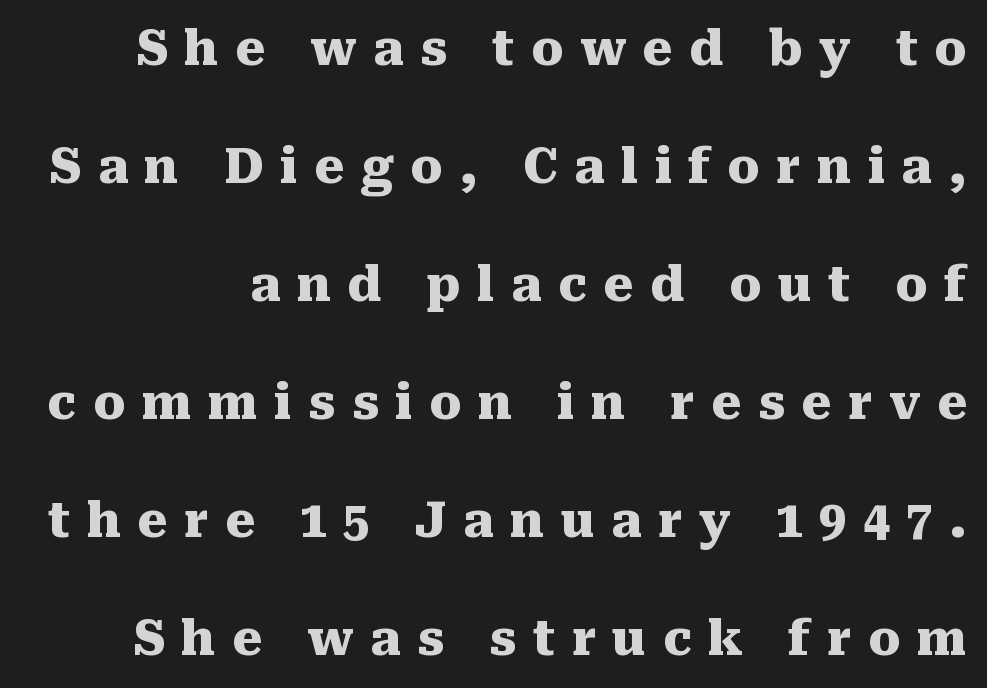
Q: Is the text bold? A: Yes.
Q: Is the text italic (slanted)? A: No, it is upright.
Q: Is the typeface a serif or a sans-serif typeface? A: Serif.
Q: Is the text underlined? A: No.
Q: Is the spacing between letters normal or unusually wide? A: Unusually wide.
Q: Is the spacing between lines tight, normal or loose? A: Loose.
Q: Width (condensed, normal, or wide)? A: Normal.
Q: Stroke contrast? A: Medium.
Q: x-height? A: Medium.
Q: Monospaced? A: No.
